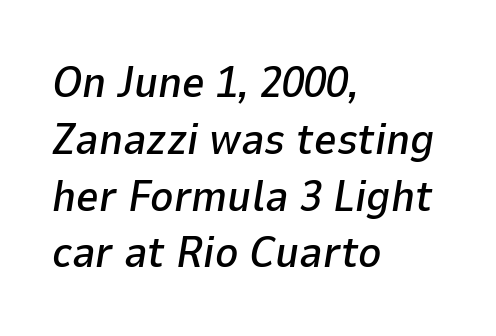
How are the letters spaced? Ordinarily, with no added tracking. Lines of text with bare space underneath. Notice how the stems are inclined rather than vertical — that's the hallmark of italics. Does the copy run flush right? No — it runs flush left.
